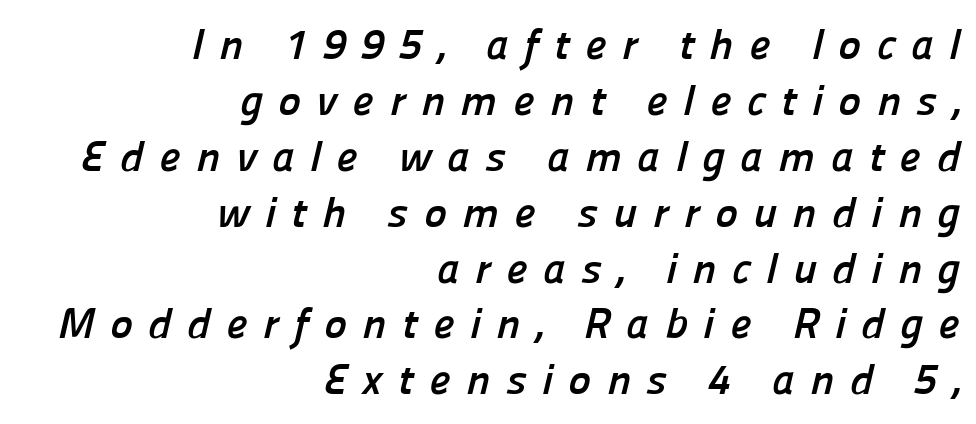
{"serif": "no", "bold": "yes", "weight": "semibold", "width": "normal", "stroke_contrast": "low", "x_height": "medium", "monospaced": "no", "underline": "no", "align": "right", "line_spacing": "normal", "line_spacing_ratio": 1.3, "letter_spacing": "wide", "letter_spacing_em": 0.36, "glyph_px": 43}
